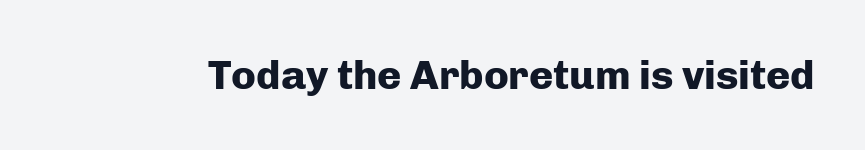
The image shows 41 px heavy sans-serif type, upright; set normal letter spacing, not underlined; low stroke contrast and a medium x-height.
